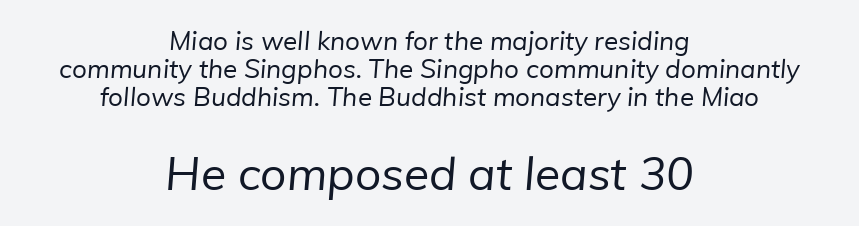
The image shows 46 px regular-weight sans-serif type; set centered, tight line spacing (1.07x), normal letter spacing, not underlined; the second (bottom) block is 1.77x larger; low stroke contrast and a medium x-height.
